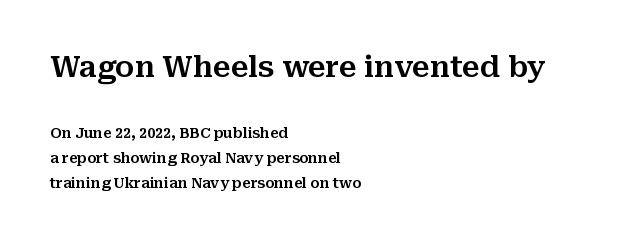
Q: Is the text italic (slanted)? A: No, it is upright.
Q: Is the typeface a serif or a sans-serif typeface? A: Serif.
Q: Is the text underlined? A: No.
Q: How is the paragraph aligned? A: Left-aligned.
Q: Is the spacing between letters normal or unusually wide? A: Normal.
Q: Which block of text is set in a larger size, the first (top) or the second (bottom)? A: The first (top) one.
Q: Width (condensed, normal, or wide)? A: Normal.
Q: Stroke contrast? A: Medium.
Q: x-height? A: Medium.
Q: Monospaced? A: No.
